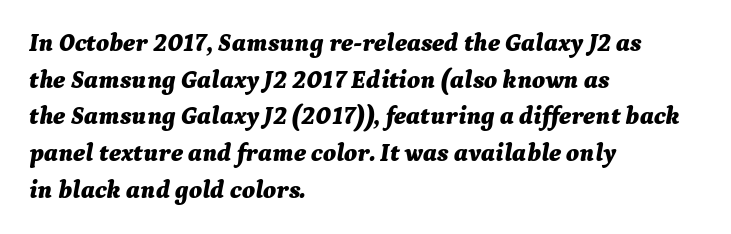
{"italic": "yes", "lean": "right", "slant_degrees": 9, "bold": "yes", "underline": "no", "align": "left", "line_spacing": "normal", "line_spacing_ratio": 1.47, "letter_spacing": "normal", "letter_spacing_em": 0.0, "glyph_px": 25}
